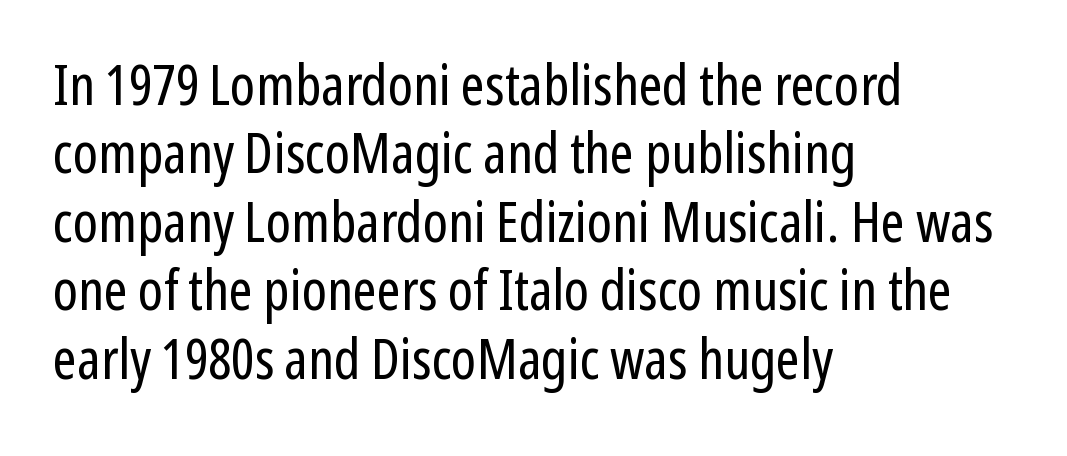
The image shows 57 px regular-weight, condensed sans-serif type, upright; set left-aligned, line spacing 1.2x, normal letter spacing, not underlined; low stroke contrast and a medium x-height.
